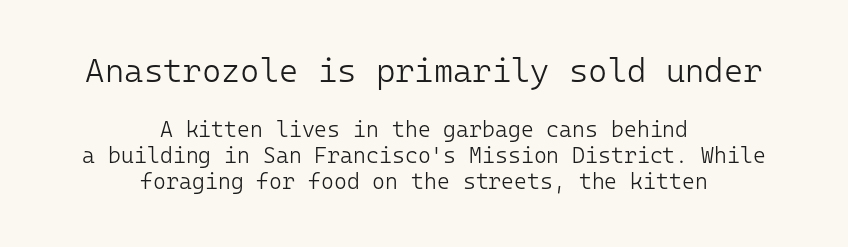
{"serif": "no", "italic": "no", "bold": "no", "weight": "light", "width": "normal", "stroke_contrast": "low", "x_height": "medium", "monospaced": "yes", "underline": "no", "align": "center", "line_spacing_ratio": 1.18, "letter_spacing": "normal", "letter_spacing_em": 0.0, "larger_block": "first", "size_ratio": 1.5, "glyph_px": 33}
